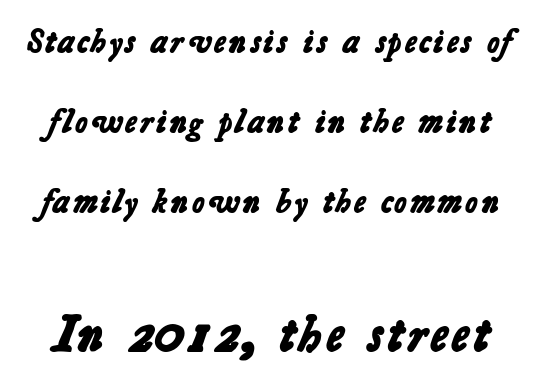
Q: Is the text bold? A: Yes.
Q: Is the typeface a serif or a sans-serif typeface? A: Sans-serif.
Q: Is the text underlined? A: No.
Q: Is the spacing between letters normal or unusually wide? A: Normal.
Q: Is the spacing between lines tight, normal or loose? A: Loose.
Q: Which block of text is set in a larger size, the first (top) or the second (bottom)? A: The second (bottom) one.
Q: Width (condensed, normal, or wide)? A: Normal.
Q: Stroke contrast? A: Low.
Q: x-height? A: Medium.
Q: Monospaced? A: No.
